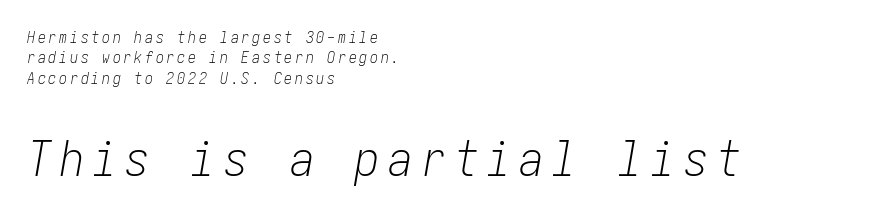
The image shows 49 px light, condensed type, italic (leaning right); set left-aligned, normal line spacing (1.28x), not underlined; the second (bottom) block is 3.06x larger; low stroke contrast and a medium x-height.
